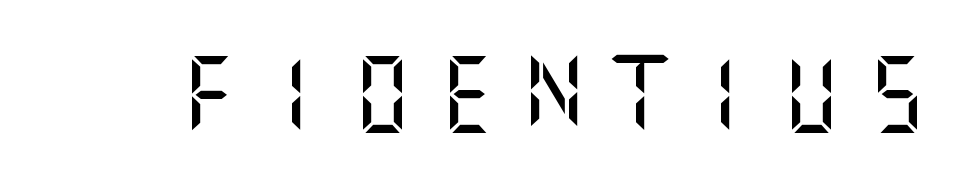
Q: Is the text italic (slanted)? A: No, it is upright.
Q: Is the typeface a serif or a sans-serif typeface? A: Sans-serif.
Q: Is the text underlined? A: No.
Q: Is the spacing between letters normal or unusually wide? A: Unusually wide.
Q: Width (condensed, normal, or wide)? A: Normal.
Q: Stroke contrast? A: Medium.
Q: x-height? A: Large.
